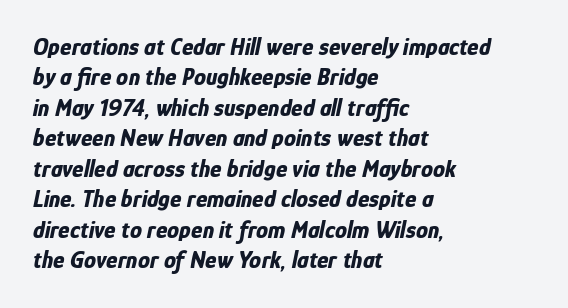
{"italic": "yes", "lean": "right", "slant_degrees": 12, "bold": "yes", "underline": "no", "align": "left", "line_spacing": "normal", "line_spacing_ratio": 1.27, "letter_spacing": "normal", "letter_spacing_em": 0.0, "glyph_px": 24}
